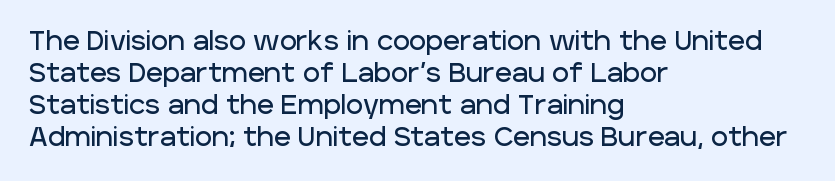
The image shows 26 px text type, upright; set left-aligned, line spacing 1.23x, normal letter spacing, not underlined.
